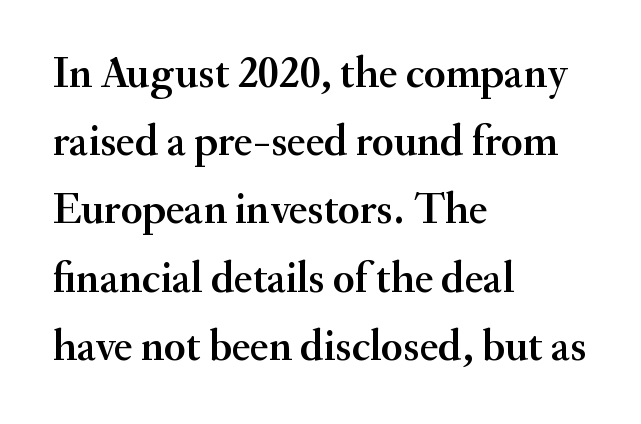
The image shows 44 px serif type, upright; set left-aligned, normal line spacing (1.55x), normal letter spacing, not underlined; medium stroke contrast and a small x-height.
